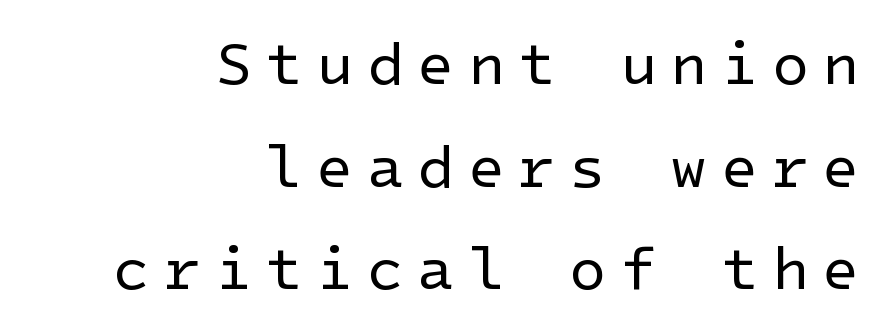
The gap between lines stays unmarked. These lines are set flush right with a ragged left edge. Bold? No — there's no thickening of the strokes. Unlike a traditional serif, this face leaves its strokes unadorned. If you drew a line through each stem, it would be perfectly vertical. Loose tracking; the words dissolve into strings of separated letters.
